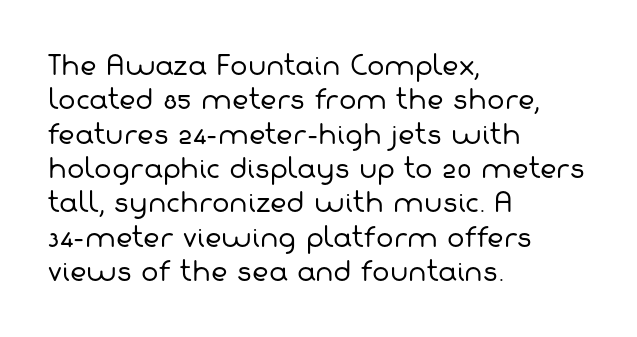
Q: Is the text bold? A: No.
Q: Is the text underlined? A: No.
Q: How is the paragraph aligned? A: Left-aligned.
Q: Is the spacing between letters normal or unusually wide? A: Normal.
Q: Is the spacing between lines tight, normal or loose? A: Normal.
